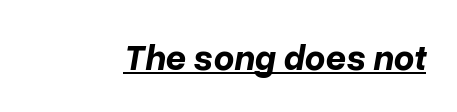
Nobody touched the tracking dial on this one. Descenders here cross a horizontal rule under the line. Heavy-handed strokes throughout: this text is bold. Would a proofreader flag this as italicized? Yes. Here the designer chose a conventional face with non-uniform glyph widths.
